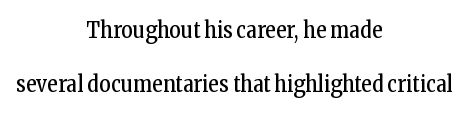
Q: Is the text bold? A: No.
Q: Is the text italic (slanted)? A: No, it is upright.
Q: Is the text underlined? A: No.
Q: How is the paragraph aligned? A: Centered.
Q: Is the spacing between letters normal or unusually wide? A: Normal.
Q: Is the spacing between lines tight, normal or loose? A: Loose.
